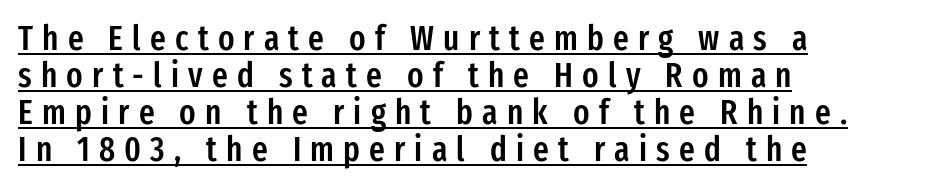
{"serif": "no", "italic": "no", "bold": "semi", "weight": "semibold", "width": "condensed", "stroke_contrast": "low", "x_height": "medium", "monospaced": "no", "underline": "yes", "align": "left", "line_spacing": "tight", "line_spacing_ratio": 1.09, "letter_spacing": "wide", "letter_spacing_em": 0.27, "glyph_px": 34}
